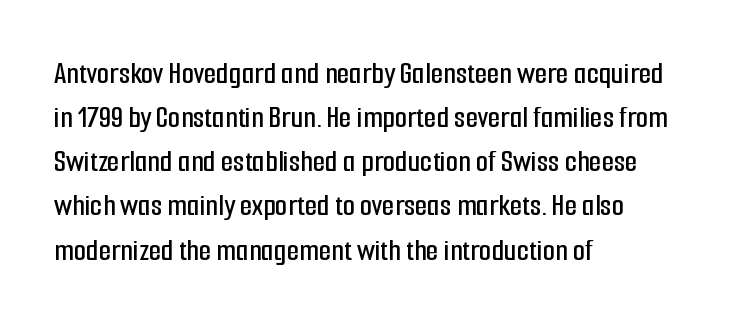
{"serif": "no", "italic": "no", "width": "condensed", "stroke_contrast": "low", "x_height": "medium", "monospaced": "no", "underline": "no", "align": "left", "line_spacing": "normal", "line_spacing_ratio": 1.38, "letter_spacing": "normal", "letter_spacing_em": 0.0, "glyph_px": 32}
